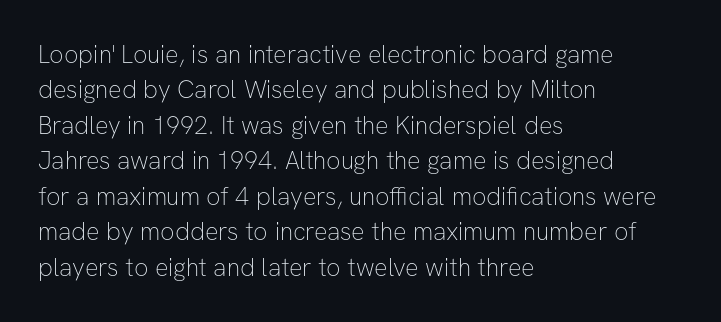
Q: Is the text bold? A: No.
Q: Is the text italic (slanted)? A: No, it is upright.
Q: Is the text underlined? A: No.
Q: How is the paragraph aligned? A: Left-aligned.
Q: Is the spacing between letters normal or unusually wide? A: Normal.
Q: Is the spacing between lines tight, normal or loose? A: Normal.
